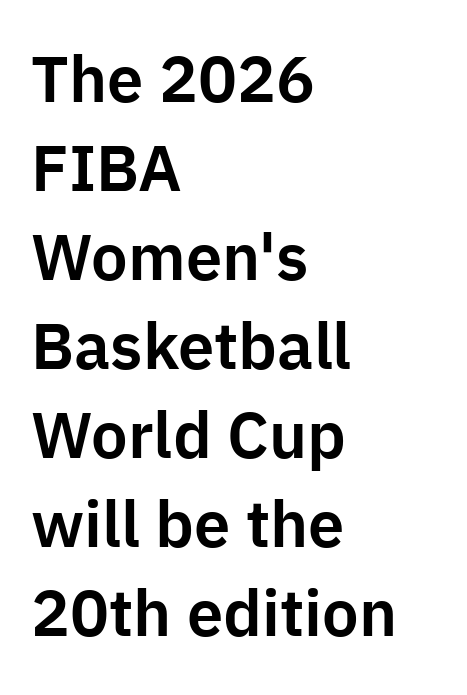
{"serif": "no", "italic": "no", "width": "normal", "stroke_contrast": "low", "x_height": "medium", "monospaced": "no", "underline": "no", "align": "left", "line_spacing": "normal", "line_spacing_ratio": 1.37, "letter_spacing": "normal", "letter_spacing_em": 0.0, "glyph_px": 65}
